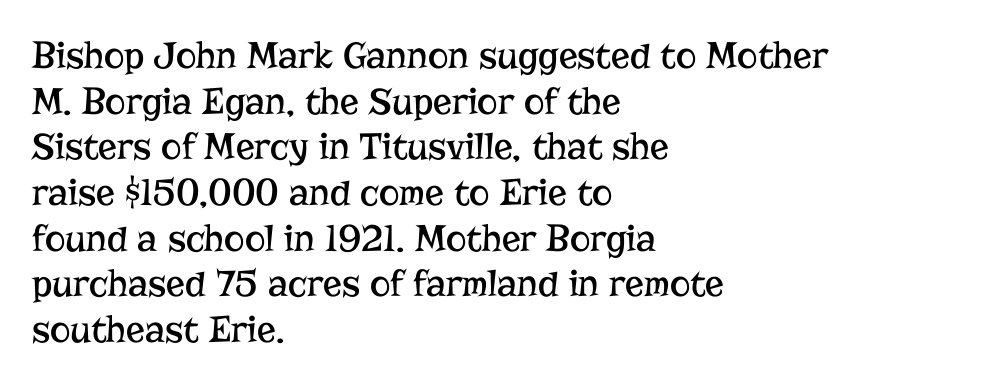
{"serif": "yes", "italic": "no", "bold": "no", "weight": "regular", "width": "normal", "stroke_contrast": "low", "x_height": "medium", "monospaced": "no", "underline": "no", "align": "left", "line_spacing_ratio": 1.17, "letter_spacing": "normal", "letter_spacing_em": 0.0, "glyph_px": 39}
